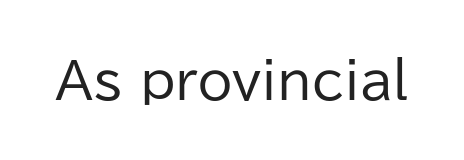
The image shows 50 px regular-weight sans-serif type, upright; set normal letter spacing, not underlined; low stroke contrast and a medium x-height.
